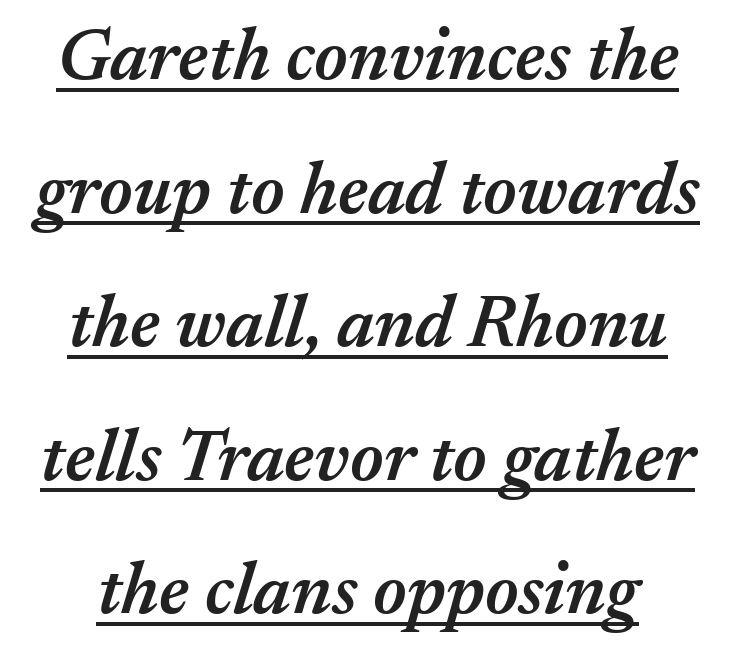
{"italic": "yes", "lean": "right", "slant_degrees": 17, "bold": "semi", "weight": "semibold", "width": "normal", "stroke_contrast": "medium", "x_height": "medium", "monospaced": "no", "underline": "yes", "line_spacing_ratio": 1.83, "letter_spacing": "normal", "letter_spacing_em": 0.0, "glyph_px": 73}
